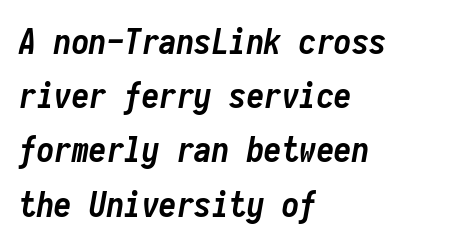
Left-aligned paragraph, ragged on the right. Short note: letters normally spaced. Only glyphs here, with clear space below each row. Note the uniform advance width — an 'i' takes as much space as an 'm'. Honestly, the row spacing looks completely unremarkable. When letters slant like this, we call the style italic.
